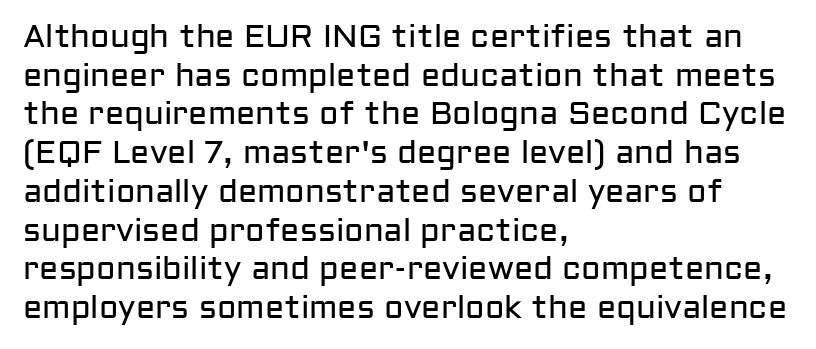
These lines are rendered in a variable-pitch font. The weight tops out at a normal text grade. Spacing between characters is what you'd get straight out of the box. The baseline area is clear.
